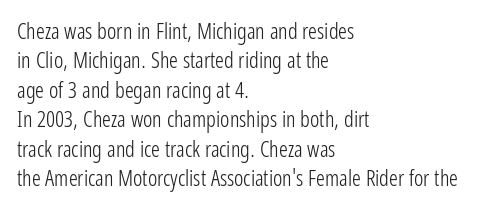
{"italic": "no", "bold": "no", "underline": "no", "align": "left", "line_spacing": "normal", "line_spacing_ratio": 1.34, "letter_spacing": "normal", "letter_spacing_em": 0.0, "glyph_px": 22}
